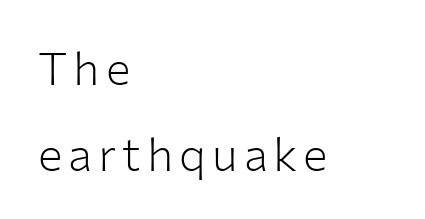
{"serif": "no", "italic": "no", "bold": "no", "weight": "light", "width": "normal", "stroke_contrast": "low", "x_height": "medium", "monospaced": "no", "underline": "no", "align": "left", "line_spacing_ratio": 1.86, "glyph_px": 46}
